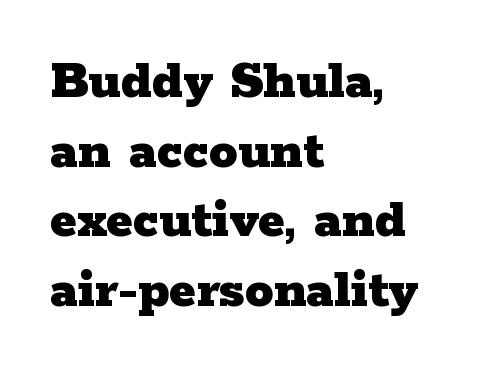
The image shows 57 px heavy, wide serif type, upright; set left-aligned, line spacing 1.22x, normal letter spacing, not underlined; low stroke contrast and a medium x-height.
